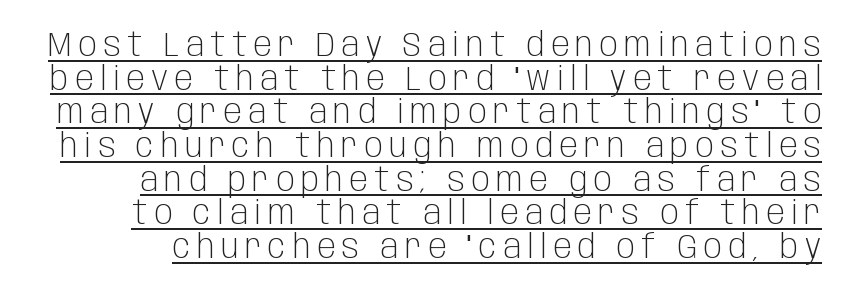
{"serif": "no", "italic": "no", "bold": "no", "weight": "light", "width": "condensed", "stroke_contrast": "low", "x_height": "large", "monospaced": "no", "underline": "yes", "line_spacing": "tight", "line_spacing_ratio": 0.99, "glyph_px": 34}
